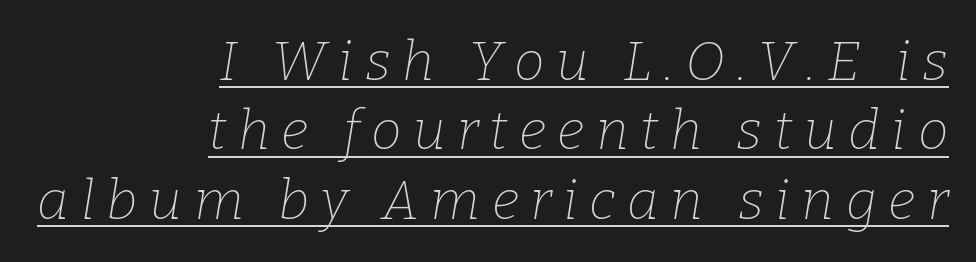
The image shows 55 px thin serif type, italic (leaning right); set right-aligned, normal line spacing (1.26x), unusually wide letter spacing (+0.21 em), underlined; low stroke contrast and a medium x-height.
